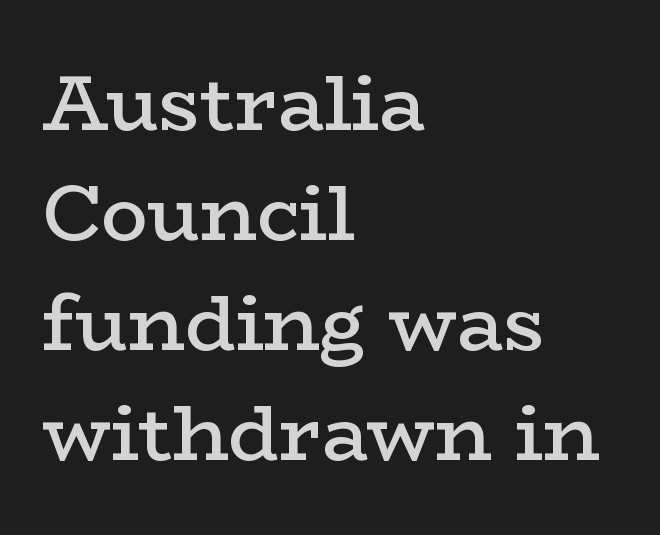
The image shows 78 px semibold, wide serif type, upright; set left-aligned, normal line spacing (1.41x), normal letter spacing, not underlined; low stroke contrast and a medium x-height.
